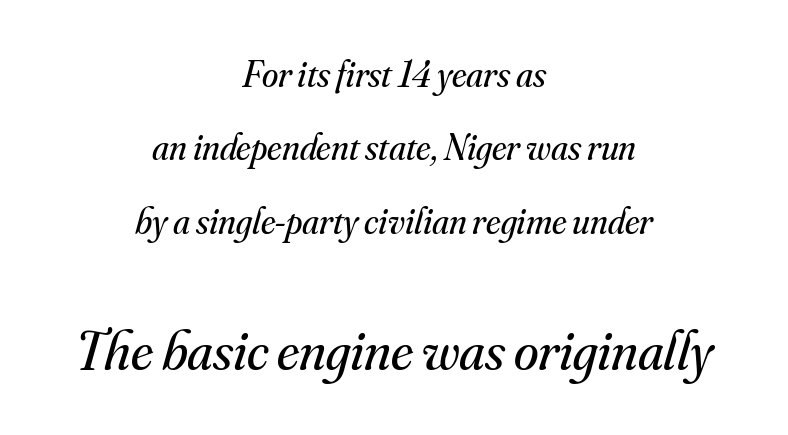
The specimen reads as italic at a glance. Descenders are the only things crossing below the line. Does extra space separate the letters? No, they use regular spacing. Line spacing here is loose.
